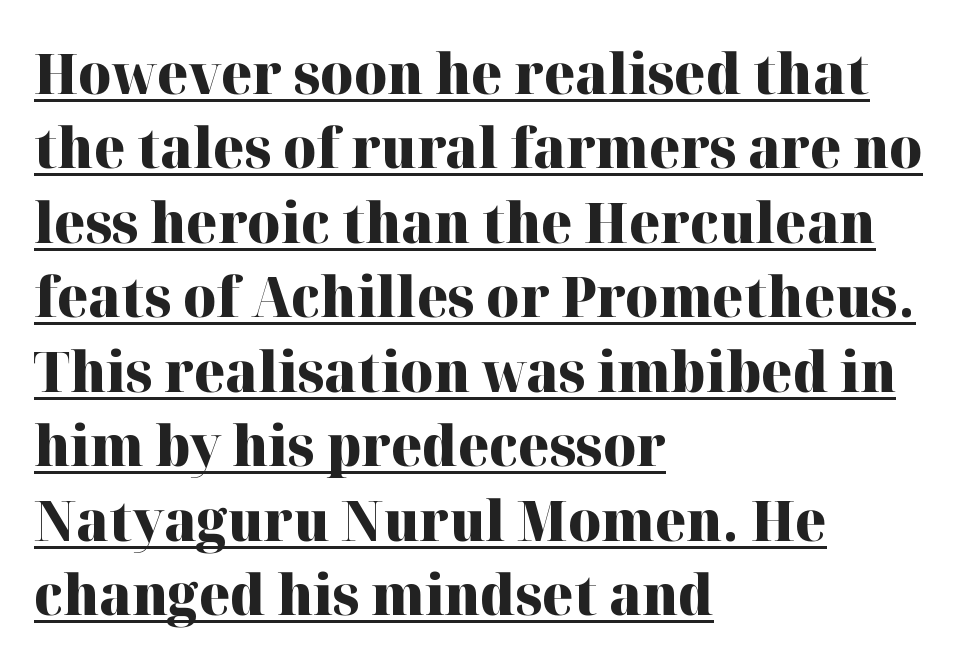
The image shows 56 px heavy serif type, upright; set left-aligned, normal line spacing (1.33x), normal letter spacing, underlined; high stroke contrast and a medium x-height.
